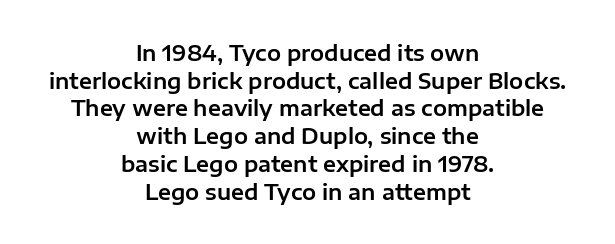
{"italic": "no", "underline": "no", "align": "center", "line_spacing": "normal", "line_spacing_ratio": 1.32, "letter_spacing": "normal", "letter_spacing_em": 0.0, "glyph_px": 21}
